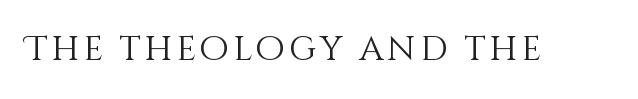
Q: Is the text bold? A: No.
Q: Is the text italic (slanted)? A: No, it is upright.
Q: Is the text underlined? A: No.
Q: Width (condensed, normal, or wide)? A: Normal.
Q: Stroke contrast? A: Medium.
Q: x-height? A: Large.
Q: Monospaced? A: No.
